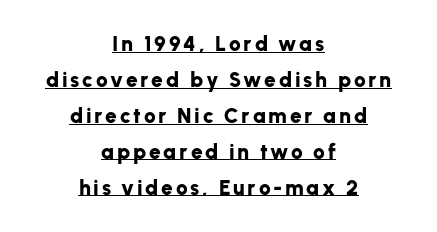
Q: Is the text bold? A: Yes.
Q: Is the text italic (slanted)? A: No, it is upright.
Q: Is the text underlined? A: Yes.
Q: How is the paragraph aligned? A: Centered.
